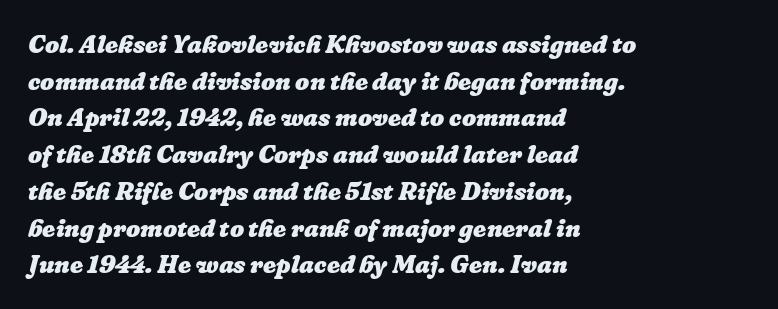
{"bold": "yes", "underline": "no", "align": "left", "line_spacing": "normal", "line_spacing_ratio": 1.47, "letter_spacing": "normal", "letter_spacing_em": 0.0, "glyph_px": 25}
